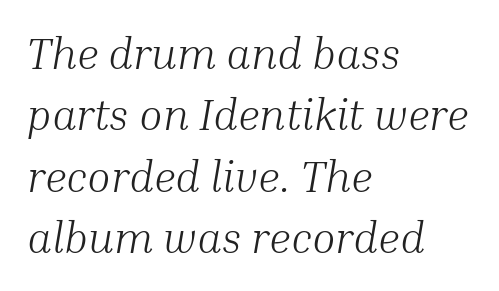
You can tell it's italic because the verticals aren't actually vertical. Typeset ragged right — the left edge is the straight one. Does the leading feel generous? No, just average. The letterforms sit shoulder to shoulder at normal distance. The rendering shows small feet on the letterforms — a serif design.
